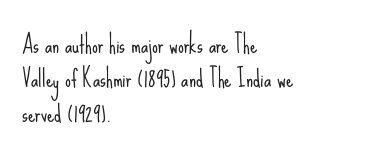
The vertical gap from one line to the next is medium. These lines were composed using upright roman letters. Horizontal alignment here is leftward, the default for most running prose. The gaps between neighbouring characters are ordinary and unremarkable. Weight: regular or lighter.
